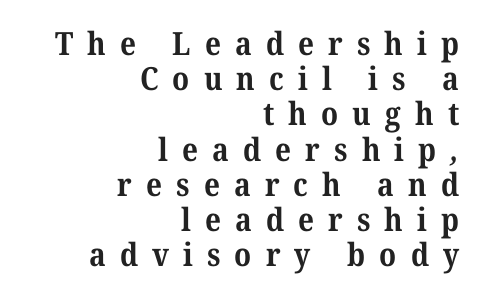
The image shows 32 px bold serif type; set right-aligned, tight line spacing (1.1x), unusually wide letter spacing (+0.44 em), not underlined; medium stroke contrast and a medium x-height.
